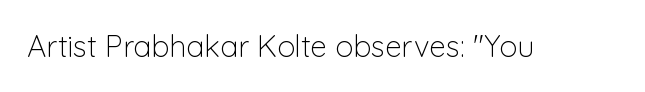
{"serif": "no", "italic": "no", "bold": "no", "weight": "light", "width": "normal", "stroke_contrast": "low", "x_height": "medium", "monospaced": "no", "underline": "no", "letter_spacing": "normal", "letter_spacing_em": 0.0, "glyph_px": 30}
